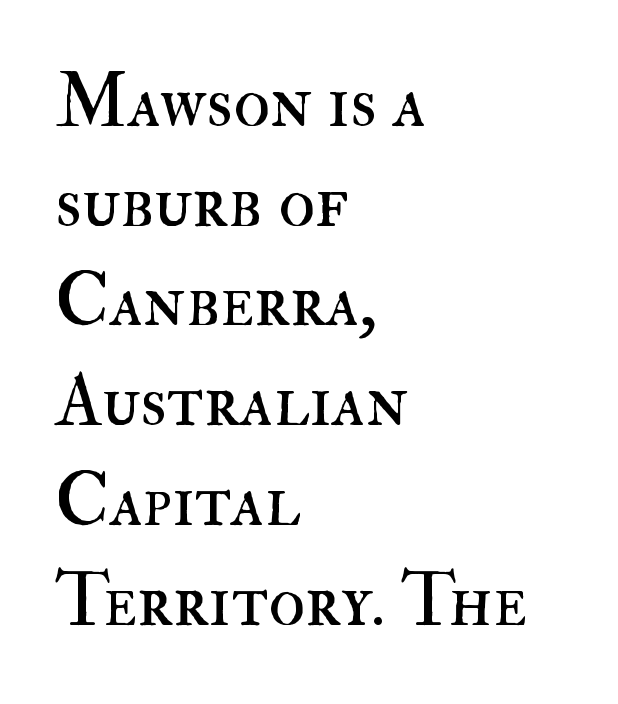
{"italic": "no", "bold": "no", "weight": "regular", "width": "normal", "stroke_contrast": "high", "x_height": "small", "monospaced": "no", "underline": "no", "align": "left", "line_spacing": "normal", "line_spacing_ratio": 1.33, "letter_spacing": "normal", "letter_spacing_em": 0.0, "glyph_px": 75}
